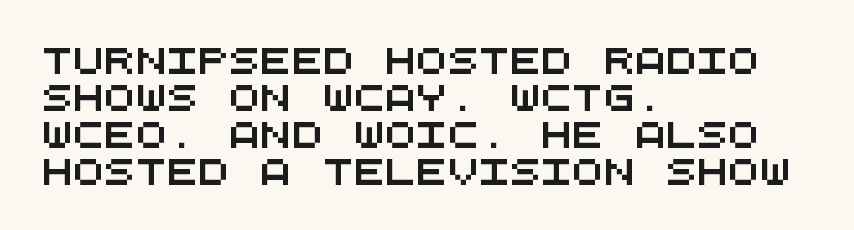
Honestly, the row spacing looks completely unremarkable. Every row of glyphs begins at an identical x-position on the left. The strip under each line holds only bare page. Here the glyphs are tracked normally, forming tight word shapes.
